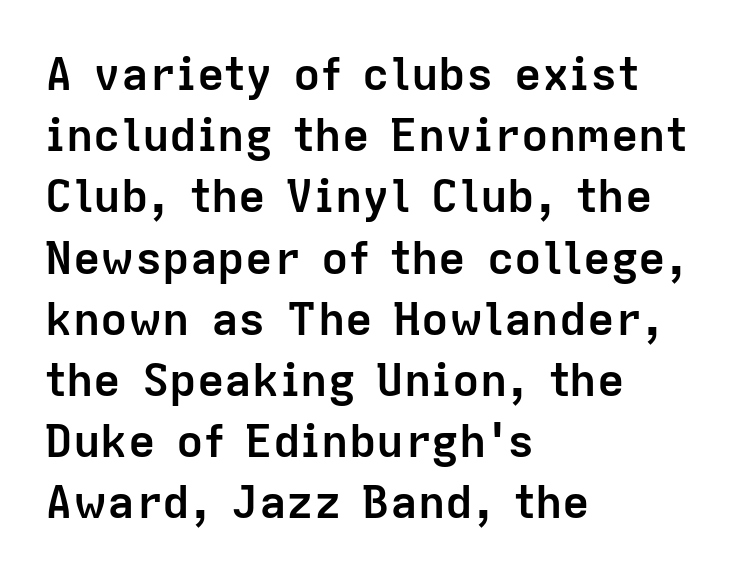
Nope, no serifs anywhere on these letters. The rendering uses natural spacing where letterforms have individual widths. Heft: maximum for text — a bold. The setting favours the left margin, as ordinary paragraphs usually do. A typesetter would call this zero additional tracking. Nope, not italic — everything's standing straight.
